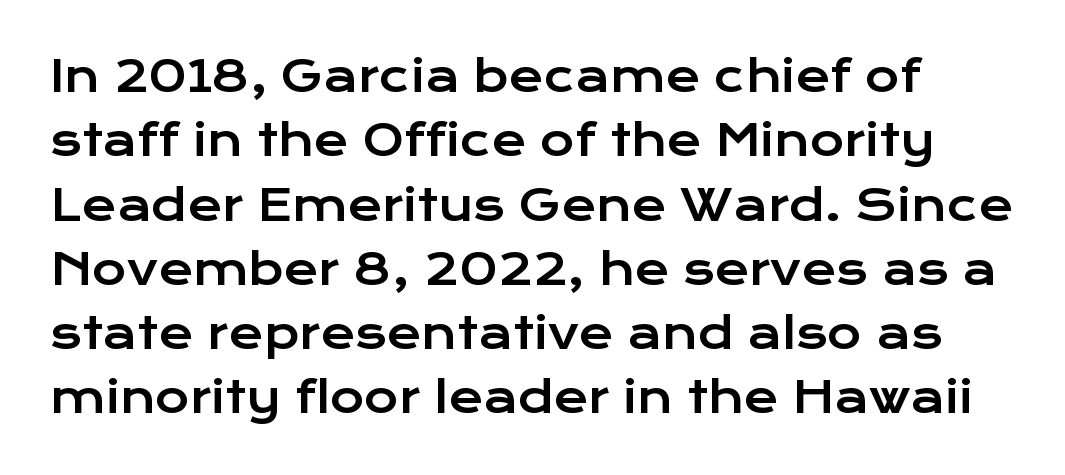
{"serif": "no", "italic": "no", "width": "wide", "stroke_contrast": "low", "x_height": "medium", "monospaced": "no", "underline": "no", "line_spacing": "normal", "line_spacing_ratio": 1.53, "letter_spacing": "normal", "letter_spacing_em": 0.0, "glyph_px": 42}
